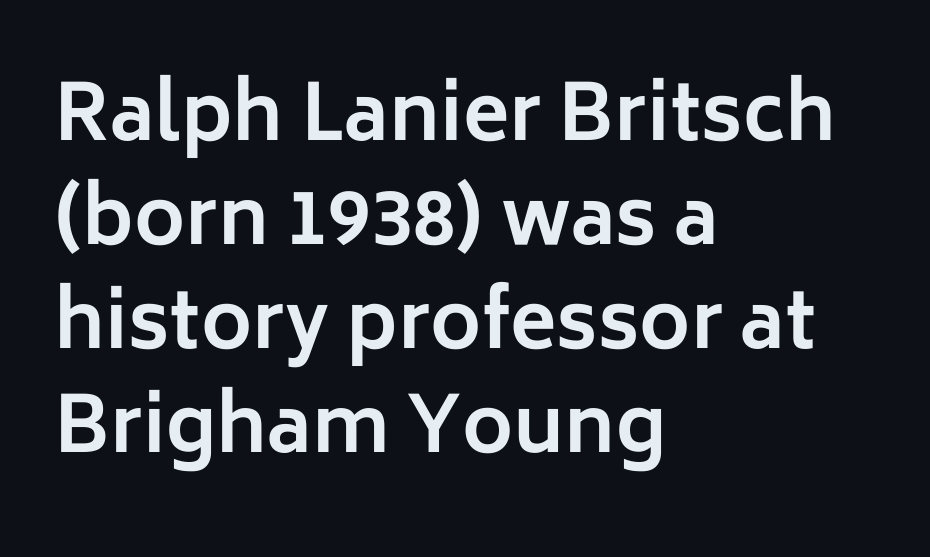
{"serif": "no", "italic": "no", "bold": "yes", "weight": "bold", "width": "normal", "stroke_contrast": "low", "x_height": "medium", "monospaced": "no", "underline": "no", "align": "left", "line_spacing": "normal", "line_spacing_ratio": 1.35, "letter_spacing": "normal", "letter_spacing_em": 0.0, "glyph_px": 77}
